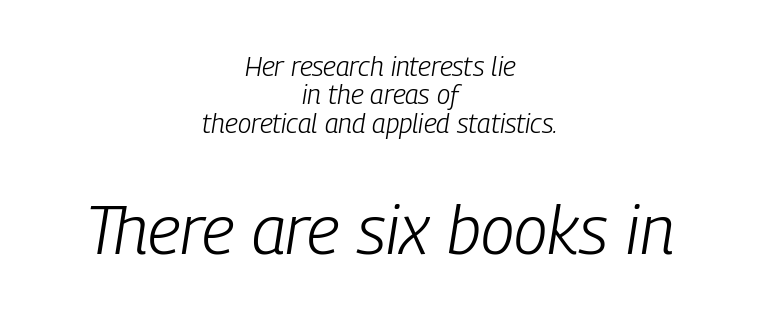
The image shows 68 px light, condensed type, italic (leaning right); set centered, tight line spacing (1.05x), normal letter spacing, not underlined; the second (bottom) block is 2.52x larger; low stroke contrast and a medium x-height.
